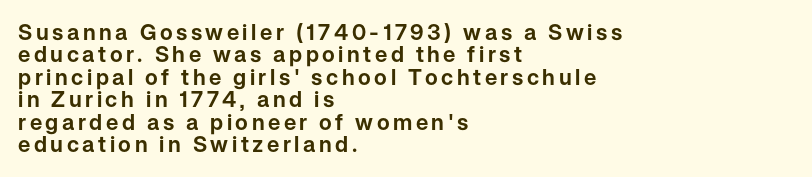
The image shows 22 px text type, upright; set left-aligned, tight line spacing (1.02x), not underlined.
